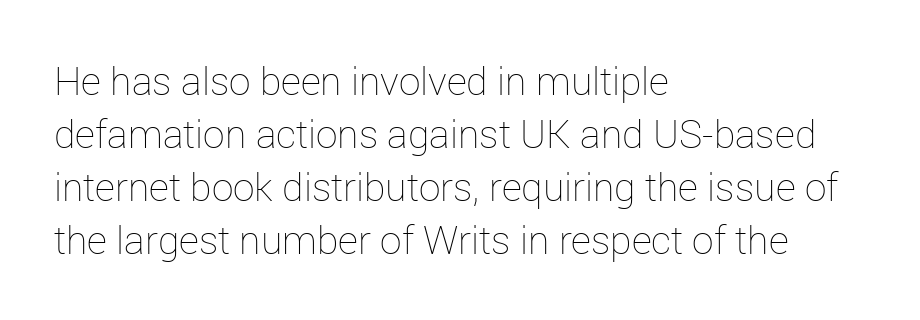
Q: Is the text bold? A: No.
Q: Is the text italic (slanted)? A: No, it is upright.
Q: Is the text underlined? A: No.
Q: How is the paragraph aligned? A: Left-aligned.
Q: Is the spacing between letters normal or unusually wide? A: Normal.
Q: Is the spacing between lines tight, normal or loose? A: Normal.
Q: Width (condensed, normal, or wide)? A: Normal.
Q: Stroke contrast? A: Low.
Q: x-height? A: Medium.
Q: Monospaced? A: No.
